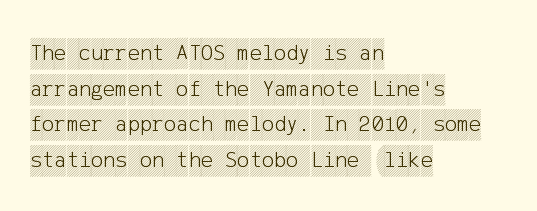
{"italic": "no", "underline": "no", "align": "left", "line_spacing": "normal", "line_spacing_ratio": 1.55, "letter_spacing": "normal", "letter_spacing_em": 0.0, "glyph_px": 23}
